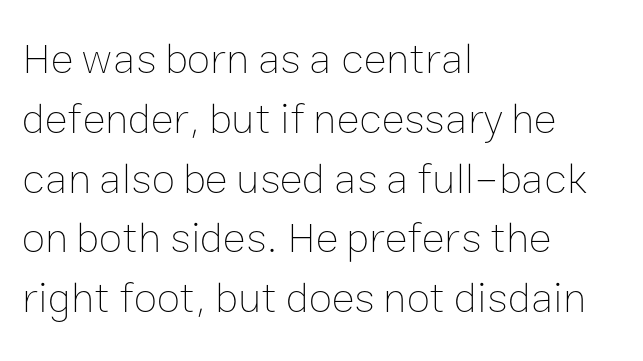
Q: Is the text bold? A: No.
Q: Is the text italic (slanted)? A: No, it is upright.
Q: Is the text underlined? A: No.
Q: How is the paragraph aligned? A: Left-aligned.
Q: Is the spacing between letters normal or unusually wide? A: Normal.
Q: Is the spacing between lines tight, normal or loose? A: Normal.
Q: Width (condensed, normal, or wide)? A: Normal.
Q: Stroke contrast? A: Low.
Q: x-height? A: Medium.
Q: Monospaced? A: No.
